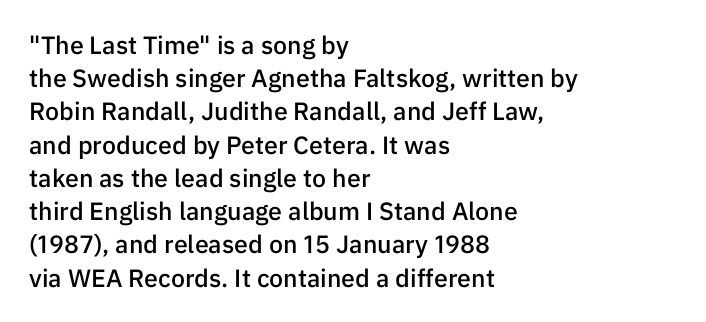
{"italic": "no", "bold": "semi", "underline": "no", "align": "left", "line_spacing": "normal", "line_spacing_ratio": 1.33, "letter_spacing": "normal", "letter_spacing_em": 0.0, "glyph_px": 25}
